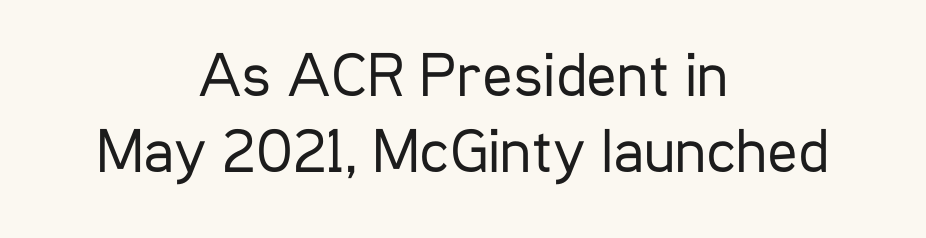
The image shows 63 px regular-weight, condensed sans-serif type, upright; set centered, line spacing 1.21x, normal letter spacing, not underlined; low stroke contrast and a medium x-height.
